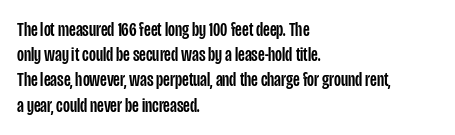
These lines keep a tight, regular rhythm from letter to letter. Successive baselines arrive at the customary interval. Unmarked baselines from the first word to the last. Casual observation: everything's shoved over to the left. This sample uses an upright cut, with every glyph sitting square on the baseline.
